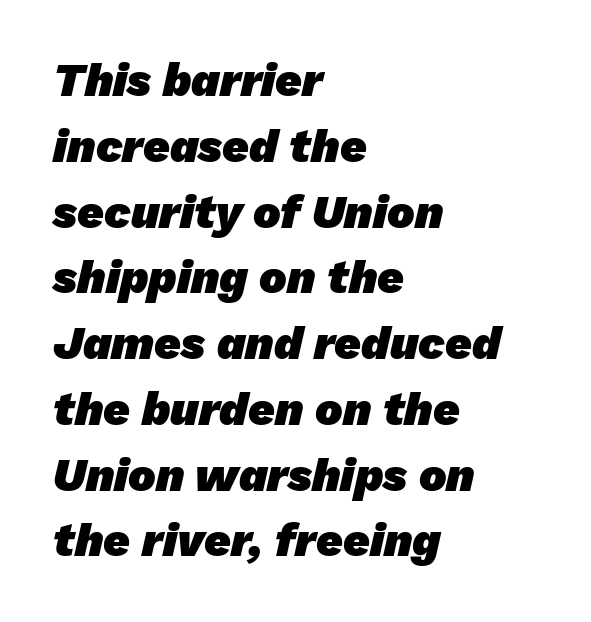
The image shows 46 px heavy sans-serif type; set left-aligned, normal line spacing (1.43x), normal letter spacing, not underlined; low stroke contrast and a medium x-height.
